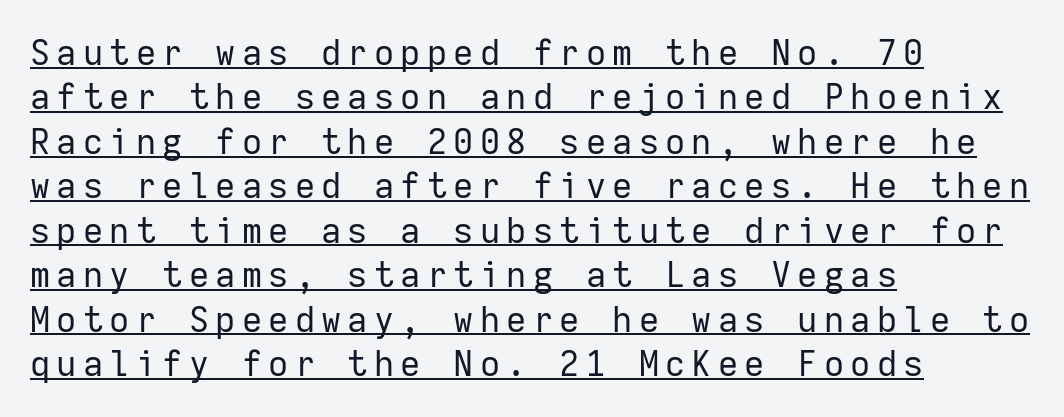
The image shows 35 px regular-weight sans-serif type, upright, monospaced; set left-aligned, normal line spacing (1.27x), underlined; low stroke contrast and a medium x-height.
